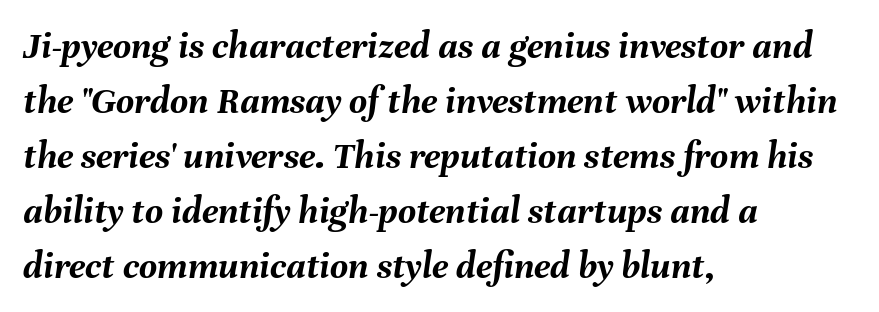
Q: Is the text bold? A: Yes.
Q: Is the text italic (slanted)? A: Yes, it leans right by about 8 degrees.
Q: Is the text underlined? A: No.
Q: How is the paragraph aligned? A: Left-aligned.
Q: Is the spacing between letters normal or unusually wide? A: Normal.
Q: Is the spacing between lines tight, normal or loose? A: Normal.
Q: Width (condensed, normal, or wide)? A: Normal.
Q: Stroke contrast? A: Medium.
Q: x-height? A: Medium.
Q: Monospaced? A: No.
